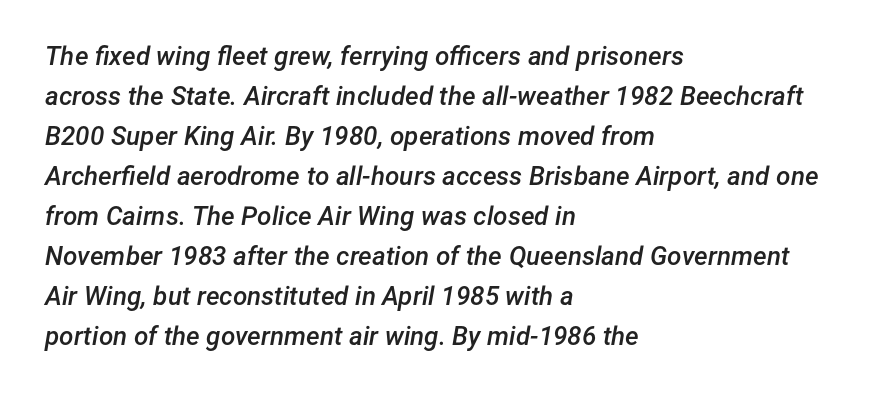
Q: Is the text bold? A: Semi-bold.
Q: Is the text italic (slanted)? A: Yes, it leans right by about 12 degrees.
Q: Is the text underlined? A: No.
Q: How is the paragraph aligned? A: Left-aligned.
Q: Is the spacing between letters normal or unusually wide? A: Normal.
Q: Is the spacing between lines tight, normal or loose? A: Normal.
